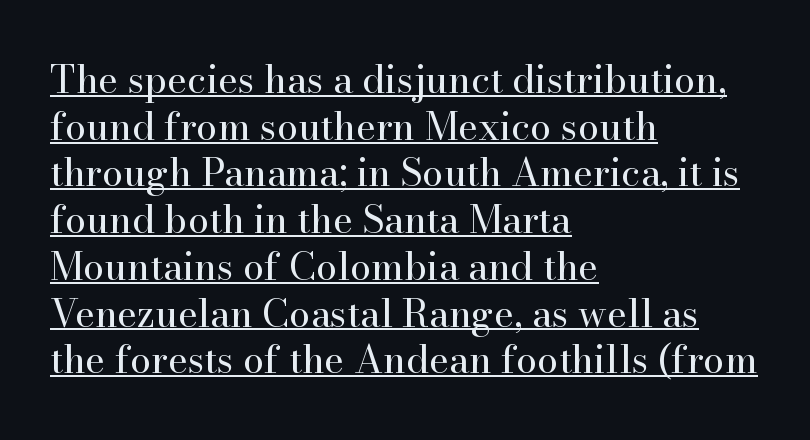
The font's upright variant was chosen for this text. These lines are rendered in a variable-pitch font. Inter-character spacing is left at the font's built-in metrics. Are there feet on the stems? There are — it's a serif.
